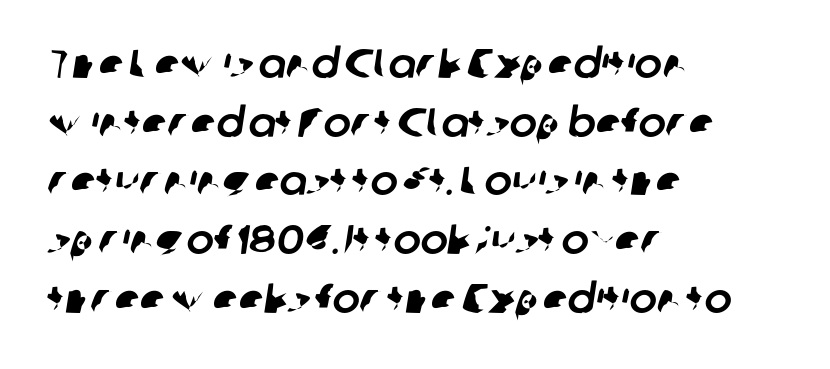
{"serif": "no", "width": "normal", "stroke_contrast": "low", "x_height": "medium", "monospaced": "no", "underline": "no", "align": "left", "line_spacing": "normal", "line_spacing_ratio": 1.43, "letter_spacing": "normal", "letter_spacing_em": 0.0, "glyph_px": 41}
